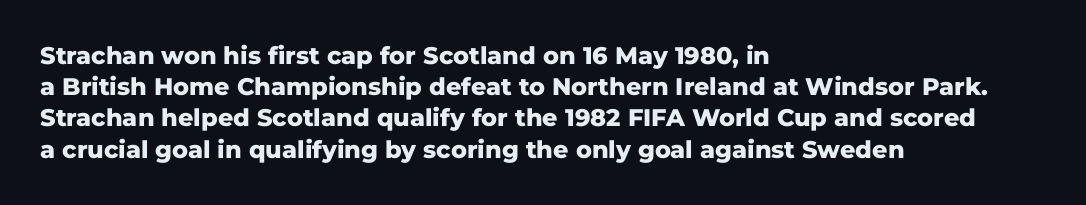
{"italic": "no", "bold": "yes", "underline": "no", "align": "left", "line_spacing": "normal", "line_spacing_ratio": 1.3, "letter_spacing": "normal", "letter_spacing_em": 0.0, "glyph_px": 24}
